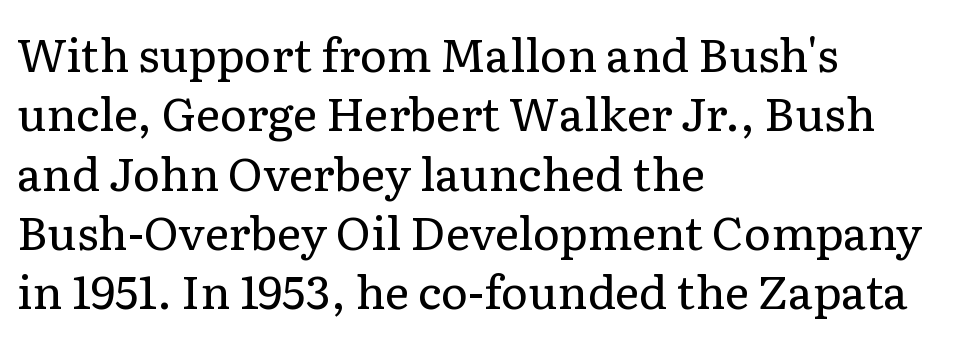
The image shows 46 px regular-weight serif type, upright; set left-aligned, normal line spacing (1.29x), normal letter spacing, not underlined; low stroke contrast and a medium x-height.
